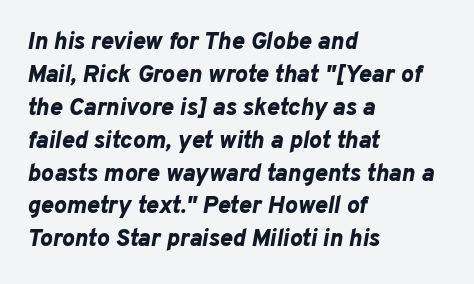
Q: Is the text bold? A: Yes.
Q: Is the text italic (slanted)? A: Yes, it leans right by about 10 degrees.
Q: Is the text underlined? A: No.
Q: How is the paragraph aligned? A: Left-aligned.
Q: Is the spacing between letters normal or unusually wide? A: Normal.
Q: Is the spacing between lines tight, normal or loose? A: Normal.
